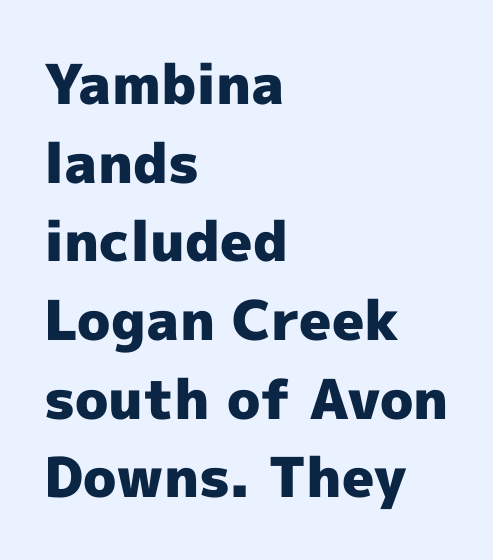
The image shows 55 px heavy sans-serif type, upright; set left-aligned, normal line spacing (1.43x), normal letter spacing, not underlined; a medium x-height.
